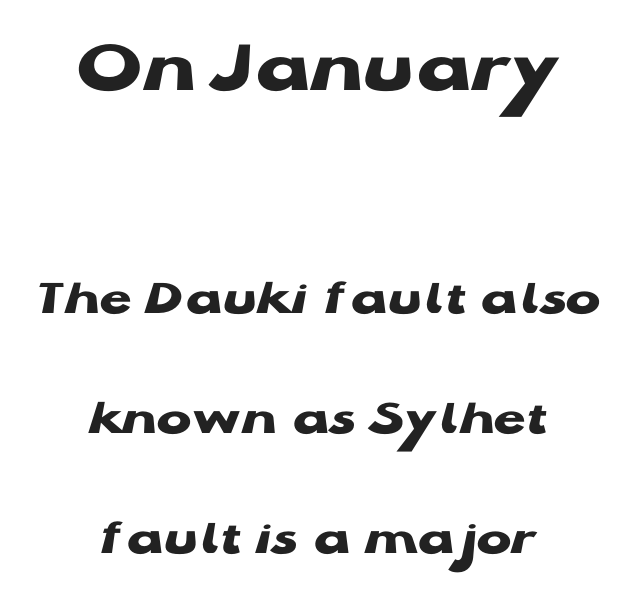
The image shows 78 px heavy, wide sans-serif type, upright; set centered, loose line spacing (2.31x), normal letter spacing, not underlined; the first (top) block is 1.5x larger; low stroke contrast and a medium x-height.
